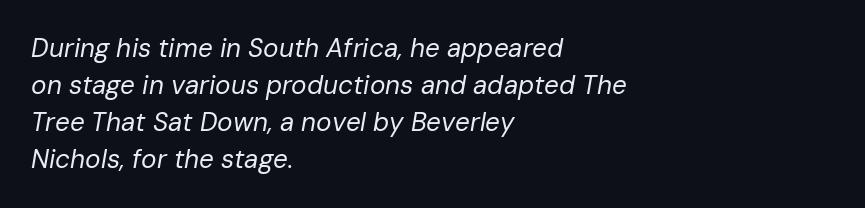
The image shows 26 px text type, italic (leaning right); set left-aligned, normal line spacing (1.42x), normal letter spacing, not underlined.
